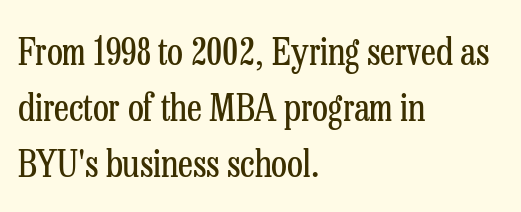
{"serif": "yes", "italic": "no", "bold": "no", "weight": "regular", "width": "condensed", "stroke_contrast": "low", "x_height": "medium", "monospaced": "no", "underline": "no", "align": "left", "line_spacing": "normal", "line_spacing_ratio": 1.52, "letter_spacing": "normal", "letter_spacing_em": 0.0, "glyph_px": 37}
